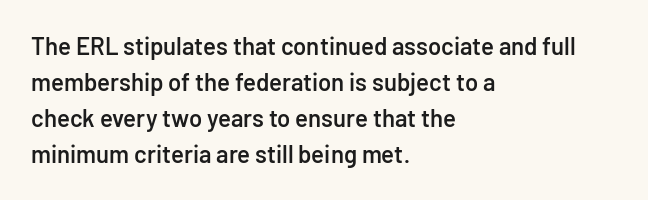
{"italic": "no", "bold": "semi", "underline": "no", "align": "left", "line_spacing": "normal", "line_spacing_ratio": 1.5, "letter_spacing": "normal", "letter_spacing_em": 0.0, "glyph_px": 24}
